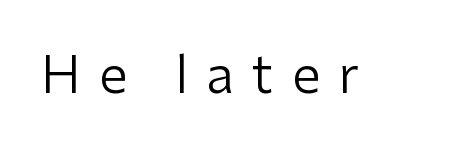
Lines of text with bare space underneath. Looks like regular typesetting: each glyph gets only the width it needs. Each stroke keeps to a modest, everyday thickness or less. The type sits square on the baseline with zero lean.
